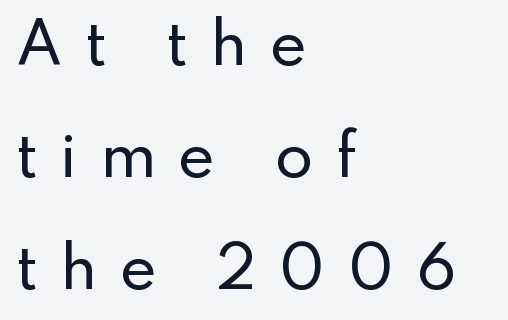
Q: Is the text italic (slanted)? A: No, it is upright.
Q: Is the typeface a serif or a sans-serif typeface? A: Sans-serif.
Q: Is the text underlined? A: No.
Q: How is the paragraph aligned? A: Left-aligned.
Q: Is the spacing between letters normal or unusually wide? A: Unusually wide.
Q: Is the spacing between lines tight, normal or loose? A: Loose.
Q: Width (condensed, normal, or wide)? A: Normal.
Q: Stroke contrast? A: Low.
Q: x-height? A: Small.
Q: Monospaced? A: No.
